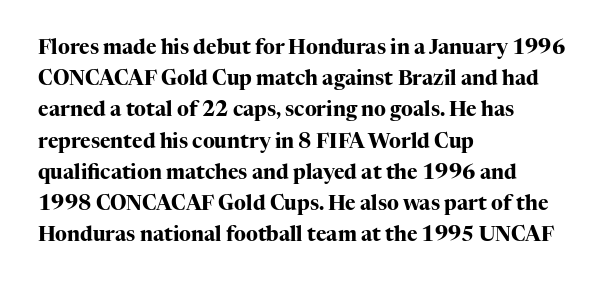
{"italic": "no", "bold": "yes", "underline": "no", "align": "left", "line_spacing": "normal", "line_spacing_ratio": 1.56, "letter_spacing": "normal", "letter_spacing_em": 0.0, "glyph_px": 20}
